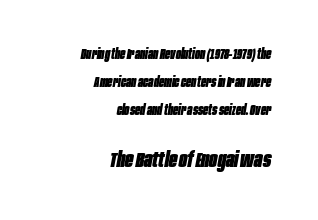
{"italic": "yes", "lean": "right", "slant_degrees": 10, "bold": "yes", "underline": "no", "align": "right", "line_spacing": "loose", "line_spacing_ratio": 2.0, "letter_spacing": "normal", "letter_spacing_em": 0.0, "larger_block": "second", "size_ratio": 1.57, "glyph_px": 22}
